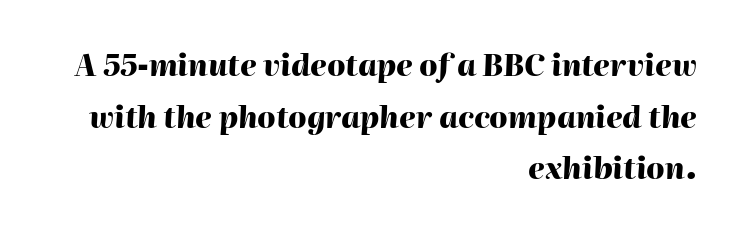
The image shows 30 px heavy type, italic (leaning right); set right-aligned, line spacing 1.72x, normal letter spacing, not underlined; high stroke contrast and a medium x-height.
